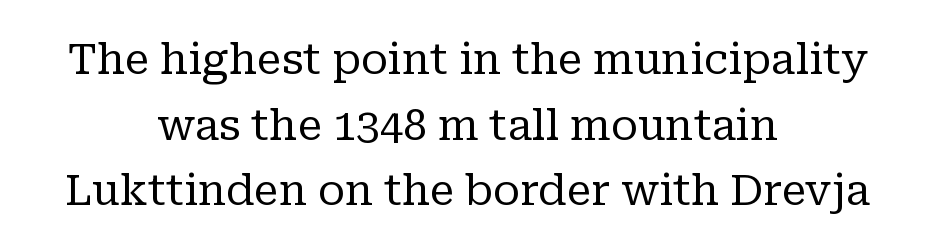
{"serif": "yes", "italic": "no", "bold": "no", "weight": "regular", "width": "normal", "stroke_contrast": "low", "x_height": "medium", "monospaced": "no", "underline": "no", "align": "center", "line_spacing": "normal", "line_spacing_ratio": 1.56, "letter_spacing": "normal", "letter_spacing_em": 0.0, "glyph_px": 42}
